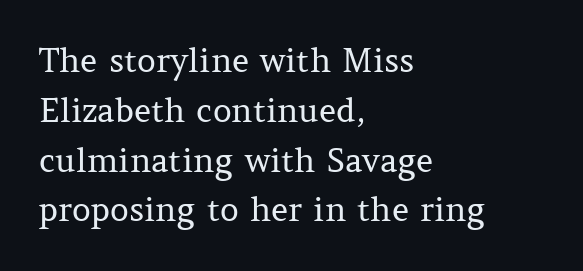
{"serif": "yes", "italic": "no", "bold": "no", "weight": "regular", "width": "normal", "stroke_contrast": "medium", "x_height": "medium", "monospaced": "no", "underline": "no", "align": "left", "line_spacing": "normal", "line_spacing_ratio": 1.51, "letter_spacing": "normal", "letter_spacing_em": 0.0, "glyph_px": 33}
